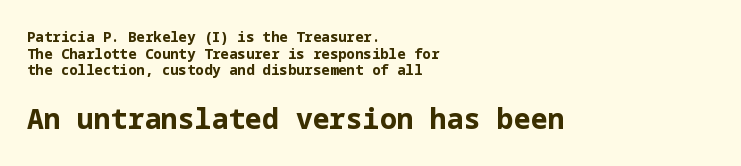
Q: Is the text bold? A: Yes.
Q: Is the text italic (slanted)? A: No, it is upright.
Q: Is the typeface a serif or a sans-serif typeface? A: Sans-serif.
Q: Is the text underlined? A: No.
Q: How is the paragraph aligned? A: Left-aligned.
Q: Is the spacing between letters normal or unusually wide? A: Normal.
Q: Which block of text is set in a larger size, the first (top) or the second (bottom)? A: The second (bottom) one.
Q: Width (condensed, normal, or wide)? A: Normal.
Q: Stroke contrast? A: Low.
Q: x-height? A: Medium.
